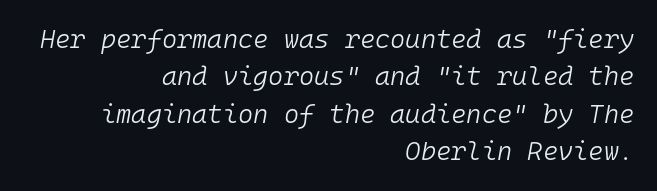
Q: Is the text bold? A: No.
Q: Is the text italic (slanted)? A: Yes, it leans right by about 10 degrees.
Q: Is the text underlined? A: No.
Q: How is the paragraph aligned? A: Right-aligned.
Q: Is the spacing between letters normal or unusually wide? A: Normal.
Q: Is the spacing between lines tight, normal or loose? A: Normal.
